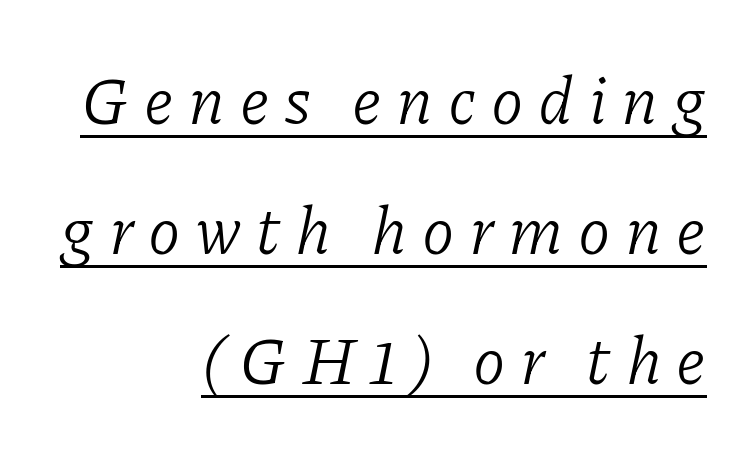
The image shows 66 px light serif type, italic (leaning right); set right-aligned, loose line spacing (1.97x), unusually wide letter spacing (+0.22 em), underlined; low stroke contrast and a medium x-height.
